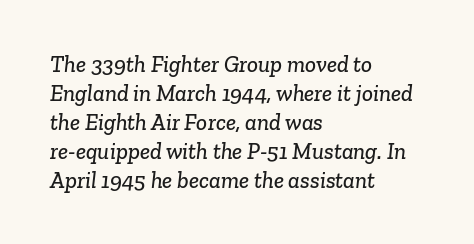
Q: Is the text underlined? A: No.
Q: How is the paragraph aligned? A: Left-aligned.
Q: Is the spacing between letters normal or unusually wide? A: Normal.
Q: Is the spacing between lines tight, normal or loose? A: Normal.
